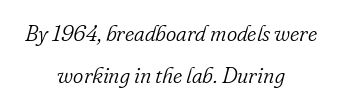
Characters are canted at an angle relative to the baseline's perpendicular. A light-to-regular cut is what we see here. The baseline area is clear. Look at the tracking — it's just the regular setting, nothing added. The paragraph shown floats in the horizontal middle.
